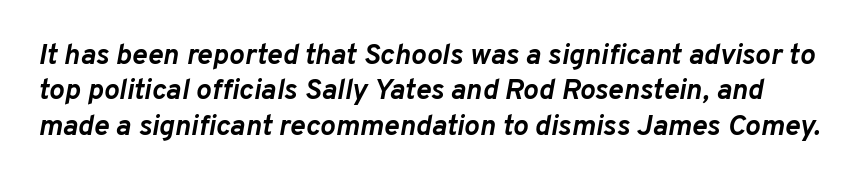
{"italic": "yes", "lean": "right", "slant_degrees": 10, "bold": "yes", "weight": "semibold", "width": "normal", "stroke_contrast": "low", "x_height": "medium", "monospaced": "no", "underline": "no", "line_spacing_ratio": 1.22, "letter_spacing": "normal", "letter_spacing_em": 0.0, "glyph_px": 29}
